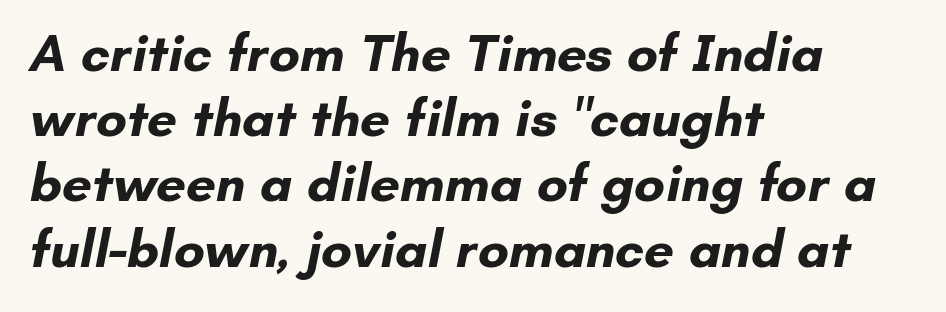
The typeface chosen for these lines omits serifs. Is the type bold? Yes — the strokes are clearly thick and heavy. Proportional: the letters do not fall into vertical columns. The type is set solid horizontally, with unmodified tracking. Leftover space on each line is placed entirely after the last word. Type without underlining.
